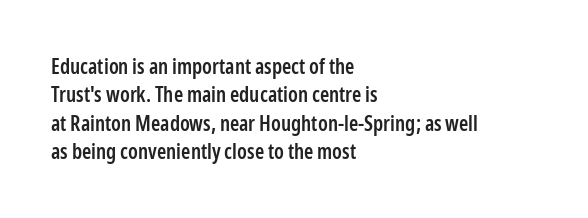
The lines are quadded left. Quick note: not italic, upright. Heft: intermediate — a semibold. Letter spacing: default. Each row of text sits above clean, open space.
